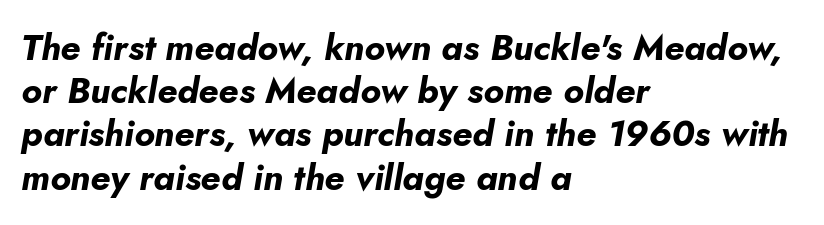
{"italic": "yes", "lean": "right", "slant_degrees": 5, "bold": "yes", "weight": "bold", "width": "normal", "stroke_contrast": "low", "x_height": "small", "monospaced": "no", "underline": "no", "align": "left", "line_spacing_ratio": 1.2, "letter_spacing": "normal", "letter_spacing_em": 0.0, "glyph_px": 36}
